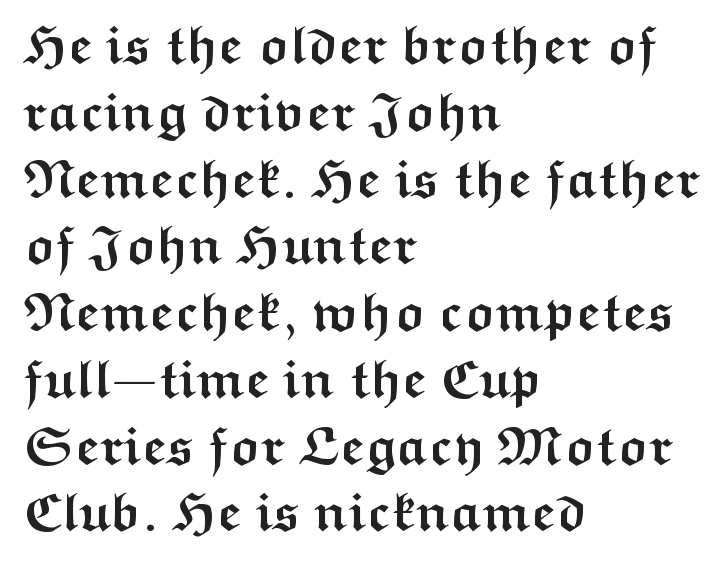
Horizontal alignment here is leftward, the default for most running prose. If you drew a line through each stem, it would be perfectly vertical. Compared with typical paragraphs, the rows here are spaced about the same. Is the type bold? Yes — the strokes are clearly thick and heavy.
